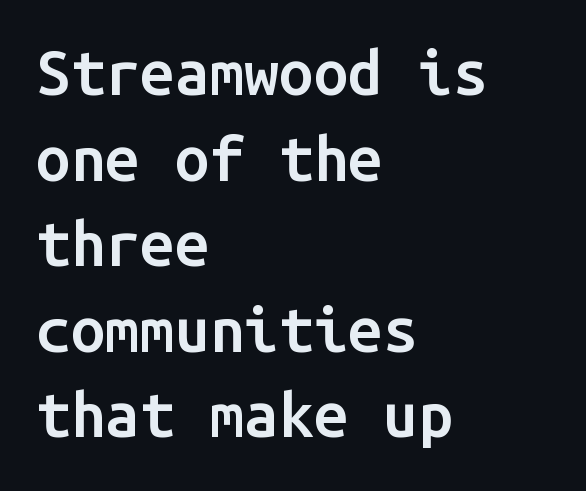
Q: Is the text bold? A: Semi-bold.
Q: Is the text italic (slanted)? A: No, it is upright.
Q: Is the typeface a serif or a sans-serif typeface? A: Sans-serif.
Q: Is the text underlined? A: No.
Q: How is the paragraph aligned? A: Left-aligned.
Q: Is the spacing between letters normal or unusually wide? A: Normal.
Q: Is the spacing between lines tight, normal or loose? A: Normal.
Q: Width (condensed, normal, or wide)? A: Normal.
Q: Stroke contrast? A: Low.
Q: x-height? A: Medium.
Q: Monospaced? A: Yes.
